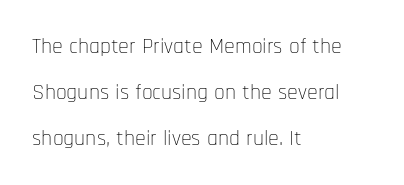
{"italic": "no", "bold": "no", "underline": "no", "align": "left", "line_spacing": "loose", "line_spacing_ratio": 2.08, "letter_spacing": "normal", "letter_spacing_em": 0.0, "glyph_px": 22}
